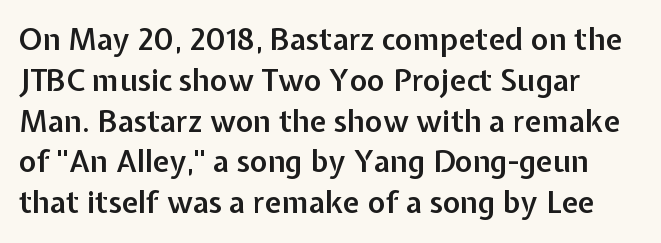
Ordinary non-slanted type is in use. What weight is shown? A semibold, between regular and bold. Here the glyphs are tracked normally, forming tight word shapes. The rendering shows plain stroke endings on the letterforms — a sans-serif design.
